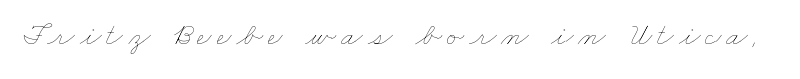
{"bold": "no", "weight": "thin", "width": "wide", "stroke_contrast": "low", "x_height": "small", "monospaced": "no", "underline": "no", "glyph_px": 32}
